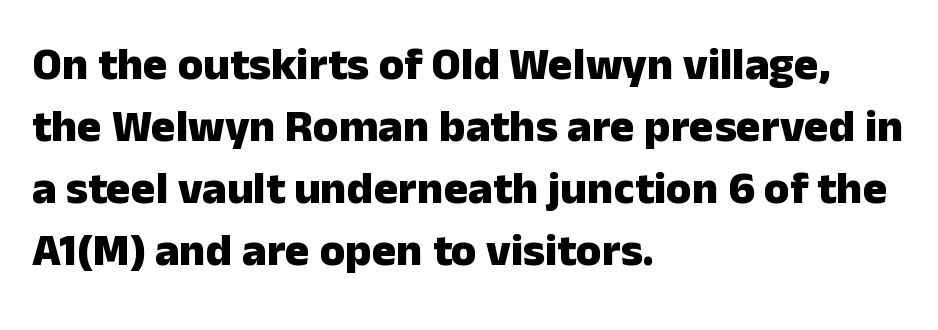
The image shows 46 px heavy sans-serif type, upright; set left-aligned, normal line spacing (1.35x), normal letter spacing, not underlined; low stroke contrast and a medium x-height.
